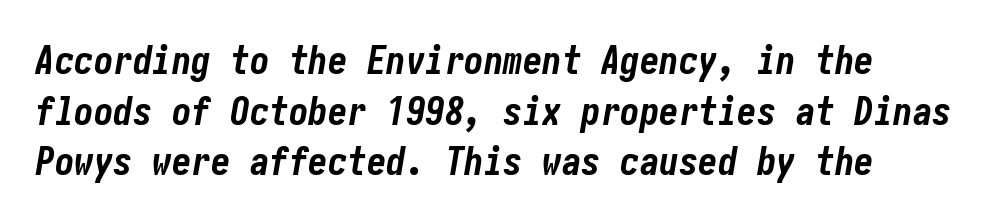
The image shows 39 px bold, condensed type, italic (leaning right); set normal line spacing (1.3x), normal letter spacing, not underlined; low stroke contrast and a medium x-height.
